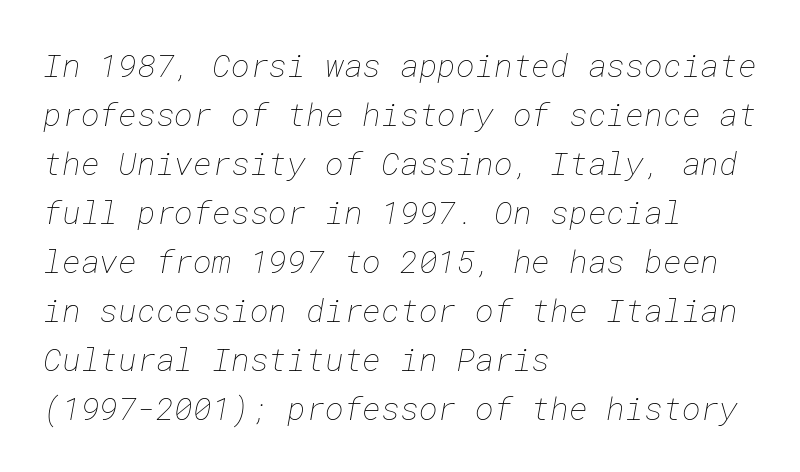
{"bold": "no", "weight": "thin", "width": "normal", "stroke_contrast": "low", "x_height": "medium", "underline": "no", "align": "left", "line_spacing": "normal", "line_spacing_ratio": 1.53, "letter_spacing": "normal", "letter_spacing_em": 0.0, "glyph_px": 32}
